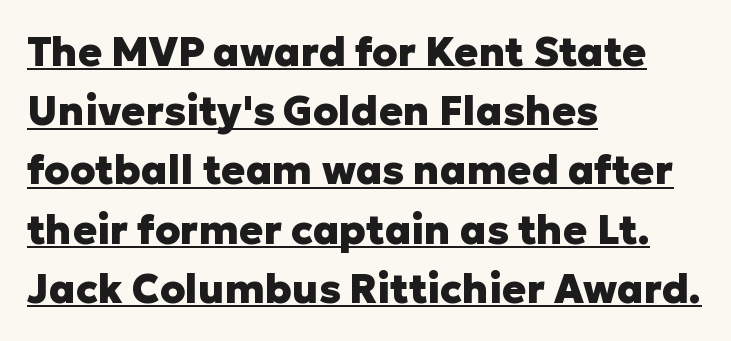
The image shows 40 px heavy sans-serif type, upright; set left-aligned, normal line spacing (1.48x), normal letter spacing, underlined; low stroke contrast and a medium x-height.
